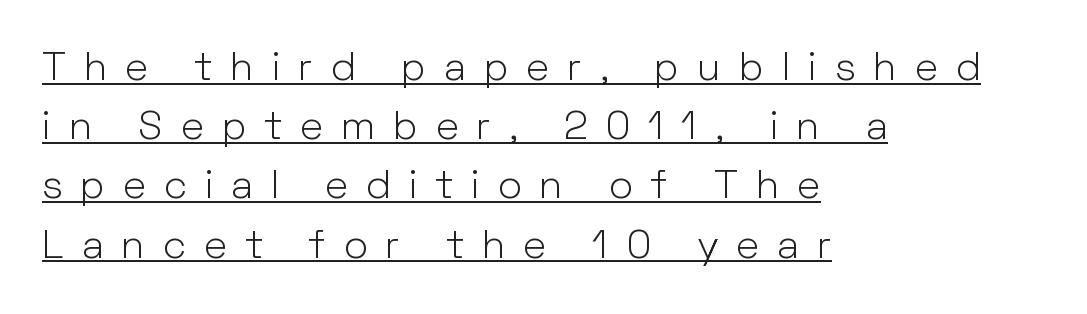
Think standard paragraph weight, or any step lighter than that. The rendering shows plain stroke endings on the letterforms — a sans-serif design. The ragged edge is on the right, which tells us the setting is flush left. The letters advance in unequal steps, a hallmark of proportional type. Style check: upright. You can see a thin bar hugging the bottom of the glyphs.
